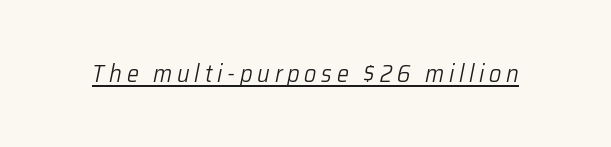
The image shows 24 px text type, italic (leaning right); set unusually wide letter spacing (+0.2 em), underlined.
